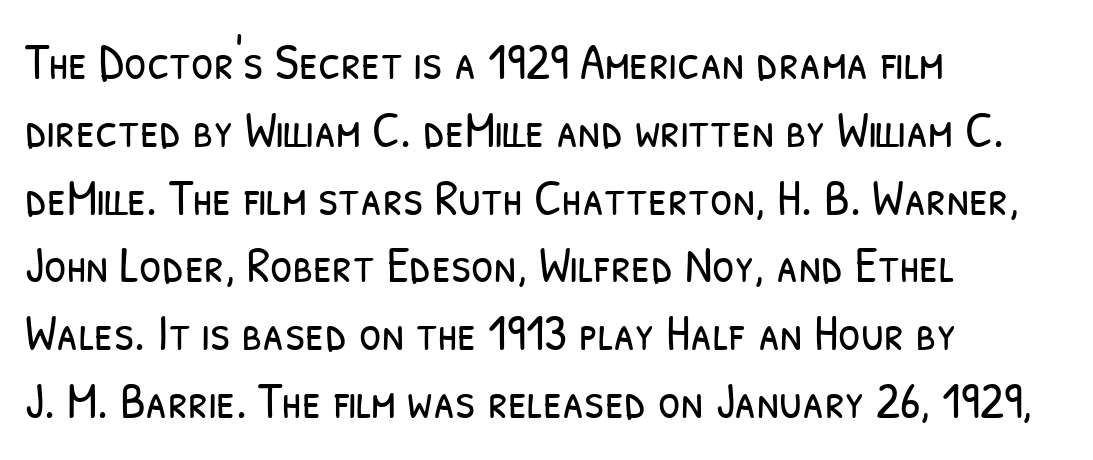
Regarding leading, the lines here are spaced in the standard way. This rendering uses left alignment, leaving the right contour irregular. The zone under the glyphs is completely vacant. Words appear dense and cohesive because spacing is normal. Weight: not bold — regular or lighter.
